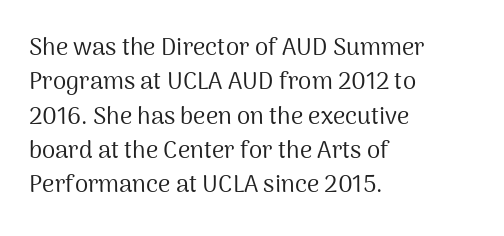
Vertical stems look standard width or narrower in stroke. Default kerning and tracking; the words read as compact shapes. These lines are set flush left with a ragged right edge. The baseline area is clear.
